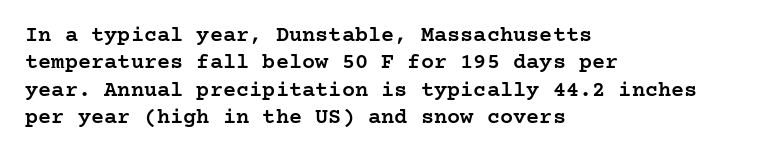
Typographic density is moderately raised because the face is semibold. Vertical strokes here are truly vertical. Between one letter and the next there's only the usual sliver of space. The setting favours the left margin, as ordinary paragraphs usually do.
